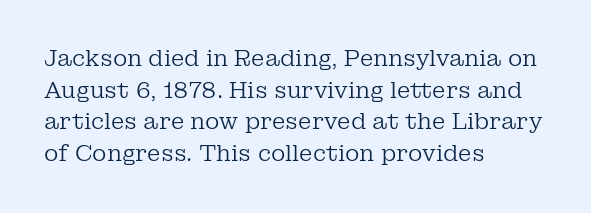
The image shows 22 px text type, upright; set left-aligned, normal line spacing (1.44x), normal letter spacing, not underlined.
